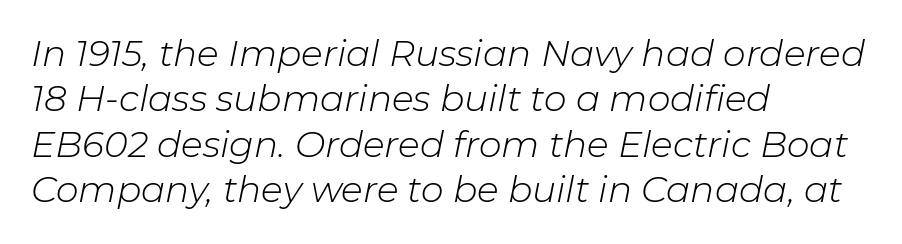
The image shows 36 px light type, italic (leaning right); set left-aligned, normal line spacing (1.26x), normal letter spacing, not underlined; low stroke contrast and a medium x-height.
